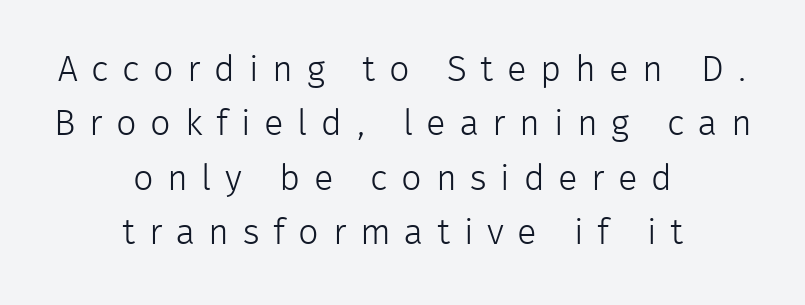
Vertical stems look standard width or narrower in stroke. The typography opts for an upright posture over an oblique one. Casual observation: everything's sitting right in the middle. This is sans-serif lettering, the kind often seen on screens and signage. Rule under the text: the space is simply empty.
